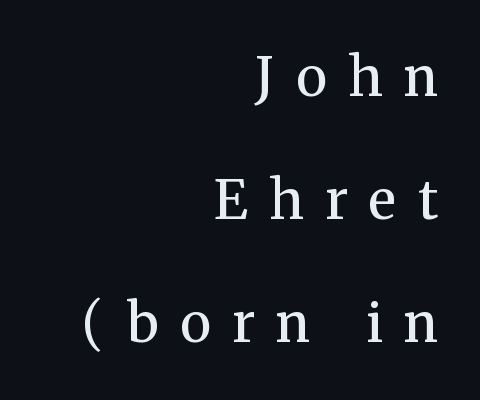
Q: Is the text bold? A: No.
Q: Is the text italic (slanted)? A: No, it is upright.
Q: Is the typeface a serif or a sans-serif typeface? A: Serif.
Q: Is the text underlined? A: No.
Q: How is the paragraph aligned? A: Right-aligned.
Q: Is the spacing between letters normal or unusually wide? A: Unusually wide.
Q: Is the spacing between lines tight, normal or loose? A: Loose.
Q: Width (condensed, normal, or wide)? A: Normal.
Q: Stroke contrast? A: Medium.
Q: x-height? A: Medium.
Q: Monospaced? A: No.
